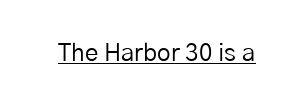
{"italic": "no", "bold": "no", "underline": "yes", "letter_spacing": "normal", "letter_spacing_em": 0.0, "glyph_px": 24}
